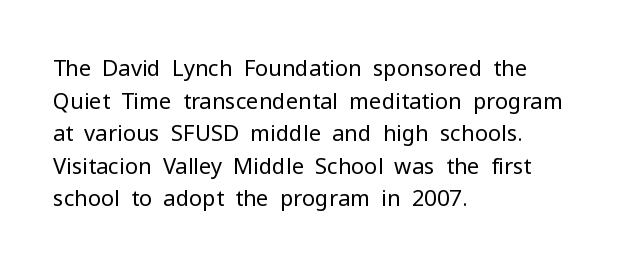
The image shows 22 px text type, upright; set left-aligned, normal line spacing (1.48x), normal letter spacing, not underlined.
